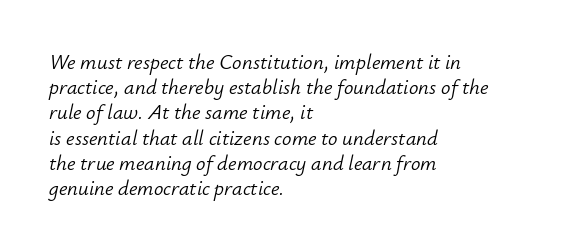
Posture: slanted. Nothing unusual about the tracking: characters are spaced as the font intends. Stems here are at most as thick as an everyday book face. The compositor pushed each line to the left boundary. The baseline area is clear.
